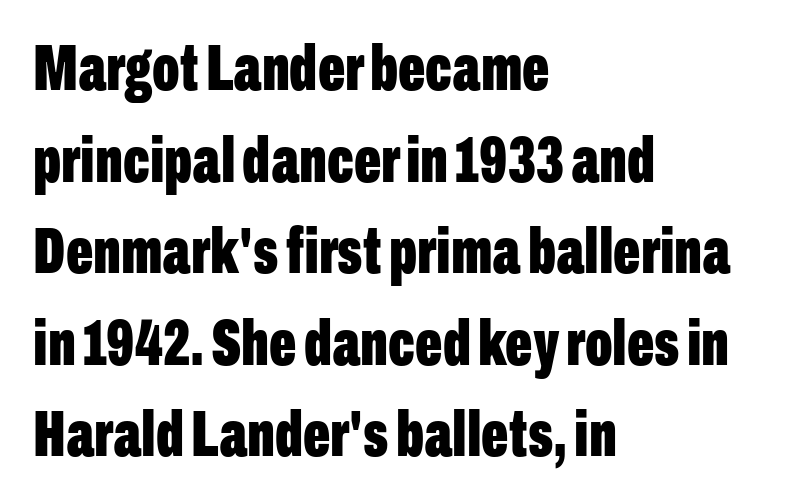
Bold? Absolutely — the strokes are thick and heavy. Vertical spacing — default. This rendering leaves character spacing at its baseline value. Serif or sans? Sans — the stroke terminals are bare. Do the characters align in a grid? No, the font is proportional.
